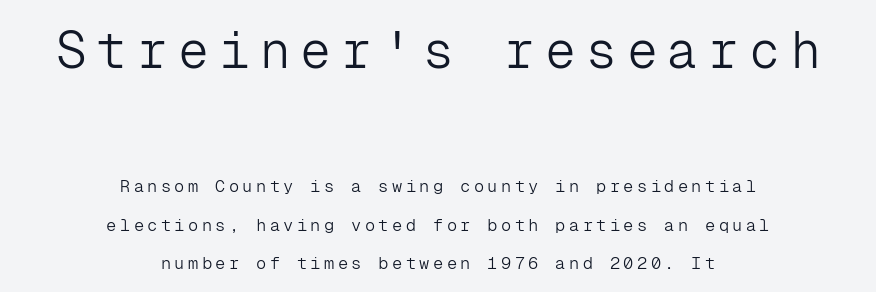
The image shows 51 px light sans-serif type, upright, monospaced; set centered, loose line spacing (2.29x), unusually wide letter spacing (+0.2 em), not underlined; the first (top) block is 3.0x larger; low stroke contrast and a medium x-height.
